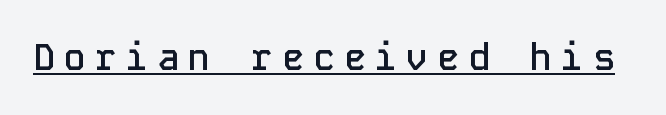
Q: Is the text bold? A: Semi-bold.
Q: Is the text italic (slanted)? A: No, it is upright.
Q: Is the typeface a serif or a sans-serif typeface? A: Sans-serif.
Q: Is the text underlined? A: Yes.
Q: Is the spacing between letters normal or unusually wide? A: Unusually wide.
Q: Width (condensed, normal, or wide)? A: Normal.
Q: Stroke contrast? A: Low.
Q: x-height? A: Medium.
Q: Monospaced? A: Yes.
